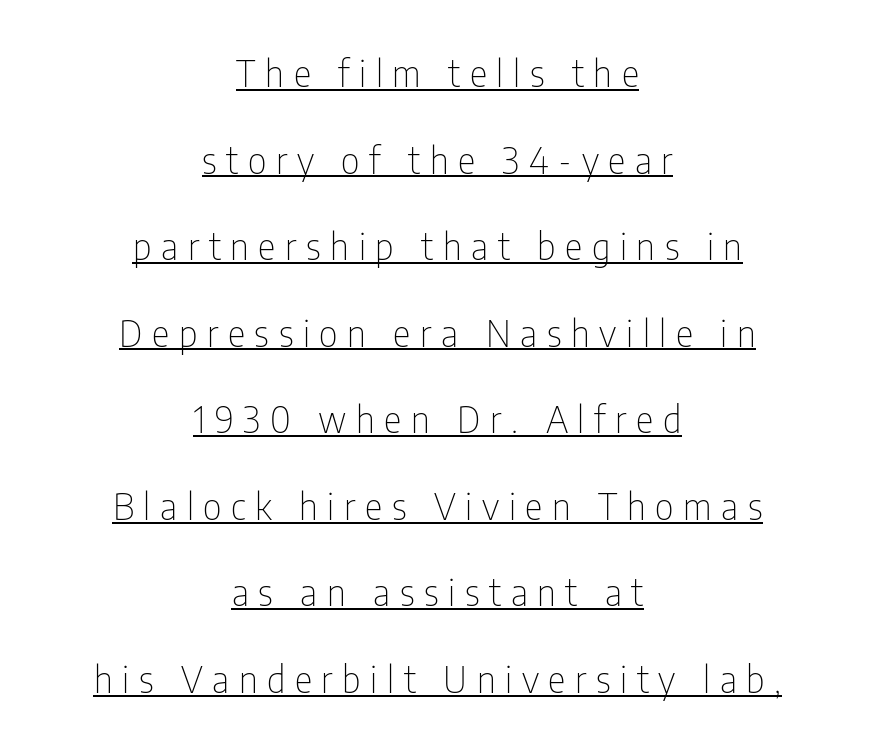
The image shows 37 px thin, condensed sans-serif type, upright; set centered, loose line spacing (2.34x), unusually wide letter spacing (+0.26 em), underlined; low stroke contrast and a medium x-height.
